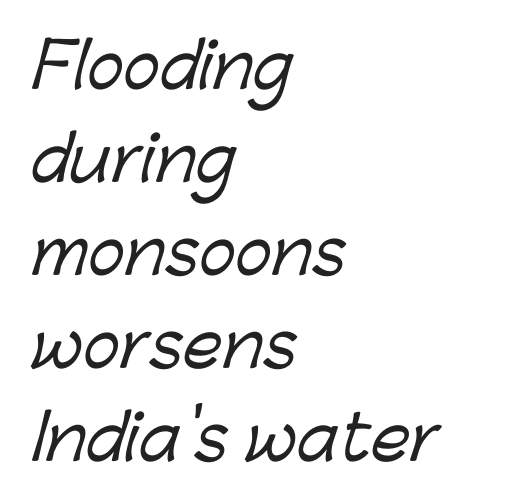
The image shows 62 px sans-serif type; set left-aligned, normal line spacing (1.5x), normal letter spacing, not underlined; low stroke contrast and a medium x-height.
